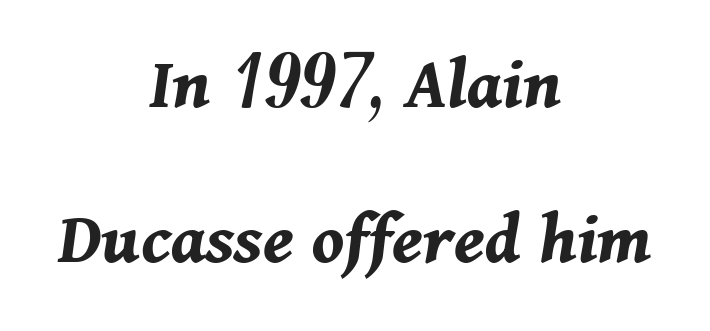
The image shows 76 px bold type, italic (leaning right); set centered, loose line spacing (2.04x), normal letter spacing, not underlined; medium stroke contrast and a medium x-height.
